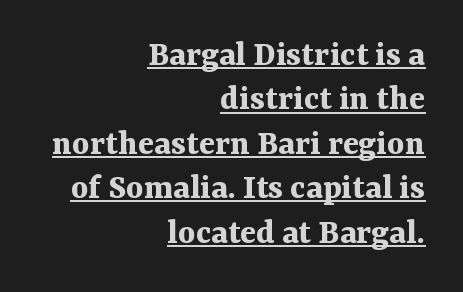
Unlike italic type, these characters show no tilt at all. The typesetter has applied underlining to the passage shown. How heavy is the stroke? Heavy — this is a bold. What kind of face is this? One with serifs. What stands out about the letter spacing? Nothing — it is the standard amount. The lines are quadded right.
